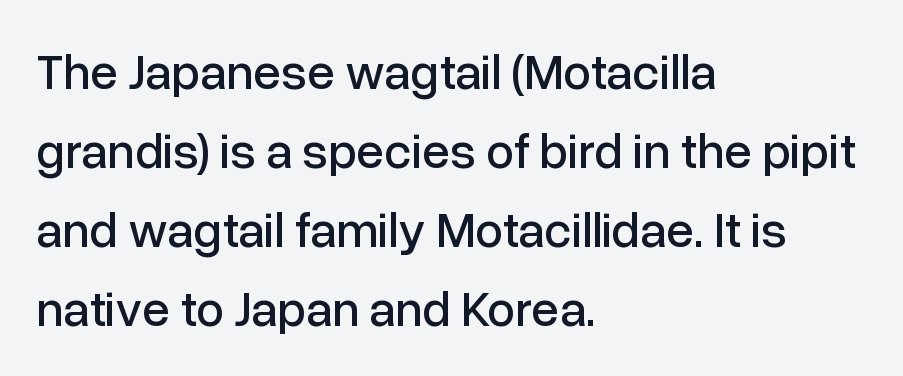
Q: Is the text italic (slanted)? A: No, it is upright.
Q: Is the typeface a serif or a sans-serif typeface? A: Sans-serif.
Q: Is the text underlined? A: No.
Q: How is the paragraph aligned? A: Left-aligned.
Q: Is the spacing between letters normal or unusually wide? A: Normal.
Q: Is the spacing between lines tight, normal or loose? A: Normal.
Q: Width (condensed, normal, or wide)? A: Normal.
Q: Stroke contrast? A: Low.
Q: x-height? A: Medium.
Q: Monospaced? A: No.
